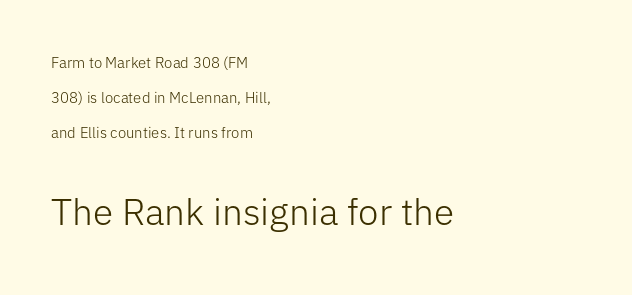
{"serif": "no", "italic": "no", "bold": "no", "weight": "light", "width": "normal", "stroke_contrast": "low", "x_height": "medium", "monospaced": "no", "underline": "no", "align": "left", "line_spacing": "loose", "line_spacing_ratio": 2.33, "letter_spacing": "normal", "letter_spacing_em": 0.0, "larger_block": "second", "size_ratio": 2.47, "glyph_px": 37}
